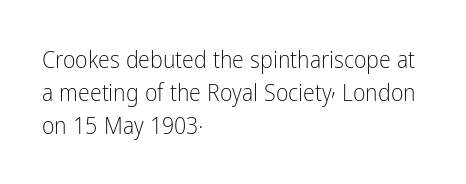
Q: Is the text bold? A: No.
Q: Is the text italic (slanted)? A: No, it is upright.
Q: Is the text underlined? A: No.
Q: How is the paragraph aligned? A: Left-aligned.
Q: Is the spacing between letters normal or unusually wide? A: Normal.
Q: Is the spacing between lines tight, normal or loose? A: Normal.
